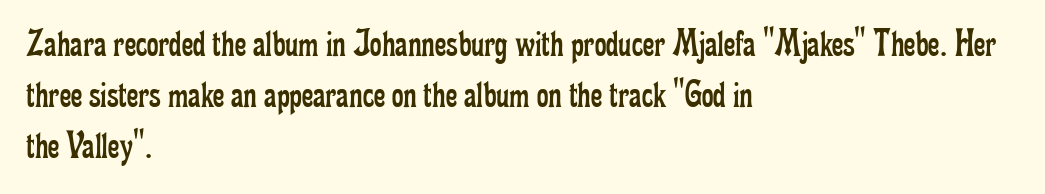
Q: Is the text bold? A: No.
Q: Is the text italic (slanted)? A: No, it is upright.
Q: Is the typeface a serif or a sans-serif typeface? A: Serif.
Q: Is the text underlined? A: No.
Q: How is the paragraph aligned? A: Left-aligned.
Q: Is the spacing between letters normal or unusually wide? A: Normal.
Q: Is the spacing between lines tight, normal or loose? A: Normal.
Q: Width (condensed, normal, or wide)? A: Condensed.
Q: Stroke contrast? A: Low.
Q: x-height? A: Small.
Q: Monospaced? A: No.
